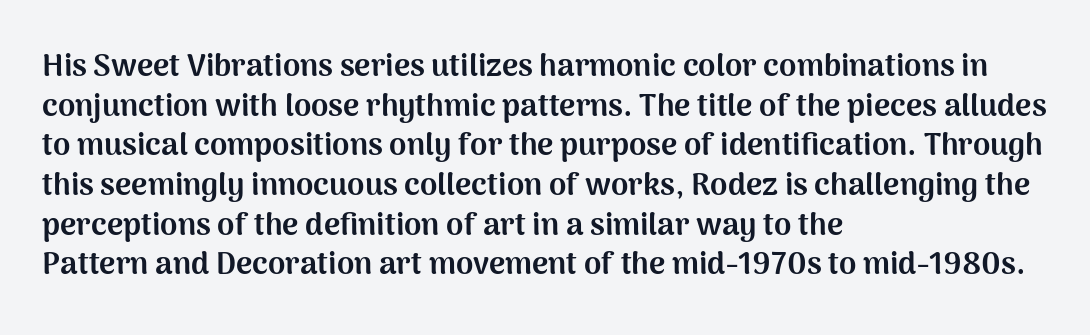
Q: Is the text bold? A: Yes.
Q: Is the text italic (slanted)? A: No, it is upright.
Q: Is the typeface a serif or a sans-serif typeface? A: Sans-serif.
Q: Is the text underlined? A: No.
Q: How is the paragraph aligned? A: Left-aligned.
Q: Is the spacing between letters normal or unusually wide? A: Normal.
Q: Is the spacing between lines tight, normal or loose? A: Normal.
Q: Width (condensed, normal, or wide)? A: Normal.
Q: Stroke contrast? A: Medium.
Q: x-height? A: Medium.
Q: Monospaced? A: No.
